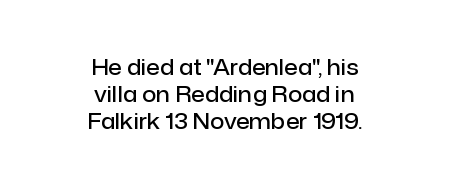
{"italic": "no", "bold": "semi", "underline": "no", "align": "center", "line_spacing_ratio": 1.23, "letter_spacing": "normal", "letter_spacing_em": 0.0, "glyph_px": 22}
